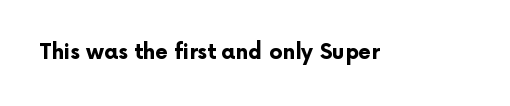
Q: Is the text bold? A: Yes.
Q: Is the text italic (slanted)? A: No, it is upright.
Q: Is the text underlined? A: No.
Q: Is the spacing between letters normal or unusually wide? A: Normal.
